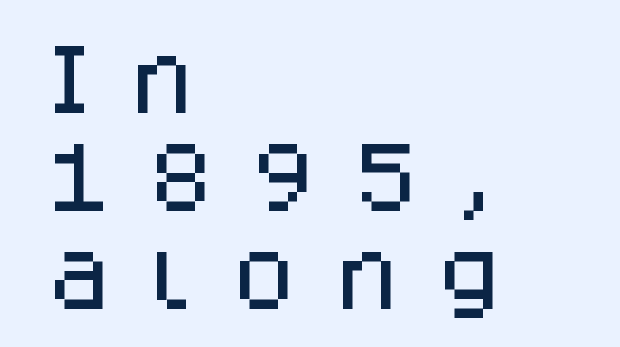
Q: Is the text italic (slanted)? A: No, it is upright.
Q: Is the typeface a serif or a sans-serif typeface? A: Sans-serif.
Q: Is the text underlined? A: No.
Q: How is the paragraph aligned? A: Left-aligned.
Q: Is the spacing between letters normal or unusually wide? A: Unusually wide.
Q: Is the spacing between lines tight, normal or loose? A: Normal.
Q: Width (condensed, normal, or wide)? A: Normal.
Q: Stroke contrast? A: Low.
Q: x-height? A: Large.
Q: Monospaced? A: No.
